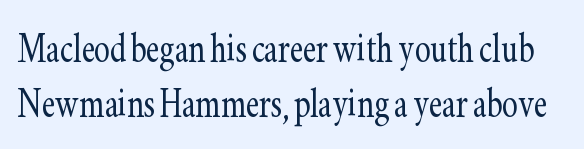
{"serif": "yes", "italic": "no", "bold": "no", "weight": "light", "width": "condensed", "stroke_contrast": "low", "x_height": "small", "monospaced": "no", "underline": "no", "line_spacing_ratio": 1.18, "letter_spacing": "normal", "letter_spacing_em": 0.0, "glyph_px": 47}
